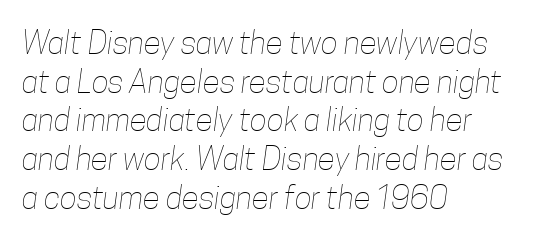
The image shows 32 px thin, condensed type; set left-aligned, line spacing 1.21x, normal letter spacing, not underlined; low stroke contrast and a medium x-height.
